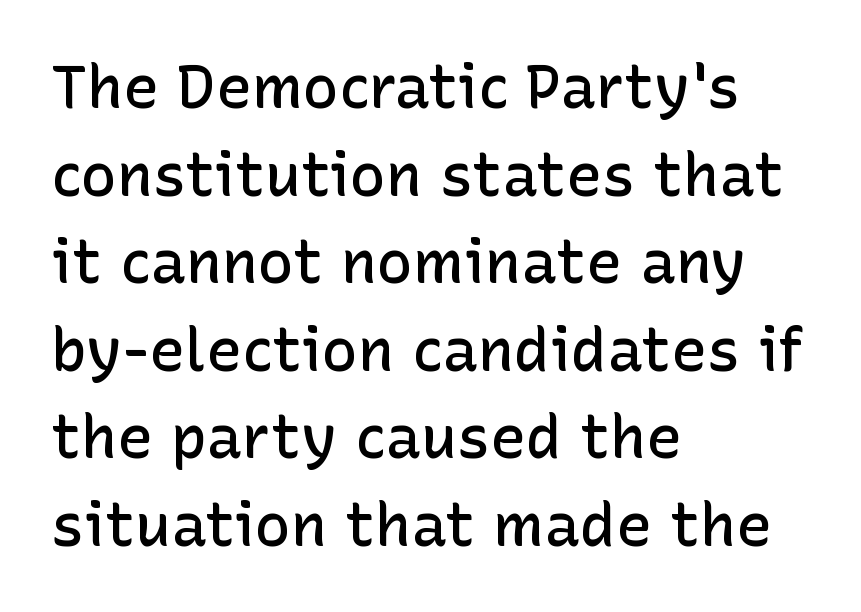
Unlike italic type, these characters show no tilt at all. Examine the stroke ends and you'll find no serifs. Honestly, there is no underline to notice here at all. The compositor pushed each line to the left boundary. The type is set solid horizontally, with unmodified tracking. Note the varied advance widths — an 'i' is clearly narrower than an 'm'.
